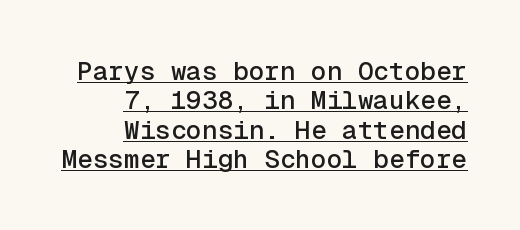
The image shows 26 px text type, upright; set right-aligned, tight line spacing (1.13x), normal letter spacing, underlined.
